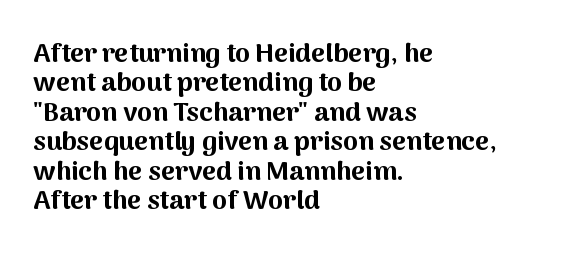
No word sits above an underline. A classic flush-left, rag-right setting is used for this passage. The rendering uses a small line-height, squeezing the rows. There is no visible air inserted between adjacent glyphs. Vertical strokes here are truly vertical. Weight check: bold — yes, fully.
